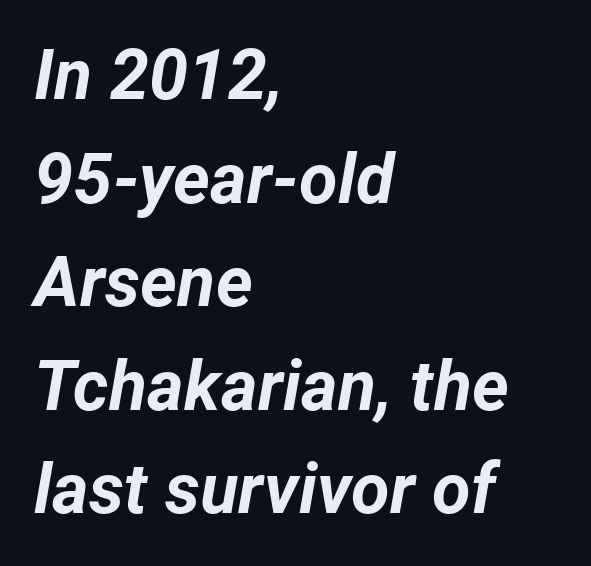
{"italic": "yes", "lean": "right", "slant_degrees": 12, "bold": "yes", "weight": "bold", "width": "normal", "stroke_contrast": "low", "x_height": "medium", "monospaced": "no", "underline": "no", "align": "left", "line_spacing": "normal", "line_spacing_ratio": 1.48, "letter_spacing": "normal", "letter_spacing_em": 0.0, "glyph_px": 70}
